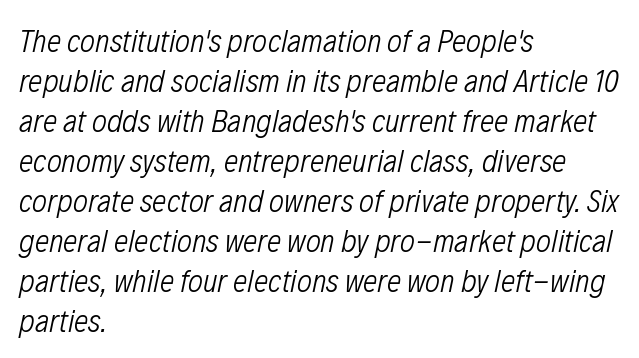
The image shows 32 px light, condensed type, italic (leaning right); set left-aligned, normal line spacing (1.25x), normal letter spacing, not underlined; low stroke contrast and a medium x-height.
